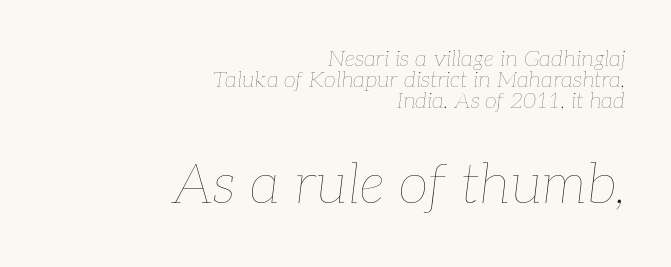
The image shows 55 px thin type, italic (leaning right); set right-aligned, tight line spacing (0.96x), normal letter spacing, not underlined; the second (bottom) block is 2.5x larger; low stroke contrast and a medium x-height.
